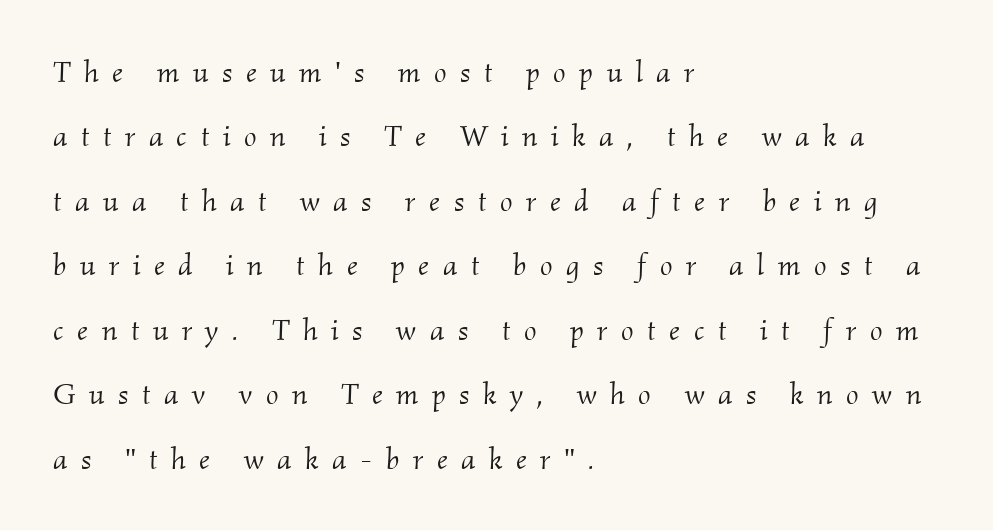
Q: Is the text bold? A: No.
Q: Is the text italic (slanted)? A: Yes, it leans right by about 2 degrees.
Q: Is the typeface a serif or a sans-serif typeface? A: Serif.
Q: Is the text underlined? A: No.
Q: How is the paragraph aligned? A: Left-aligned.
Q: Is the spacing between letters normal or unusually wide? A: Unusually wide.
Q: Is the spacing between lines tight, normal or loose? A: Loose.
Q: Width (condensed, normal, or wide)? A: Normal.
Q: Stroke contrast? A: Medium.
Q: x-height? A: Small.
Q: Monospaced? A: No.
